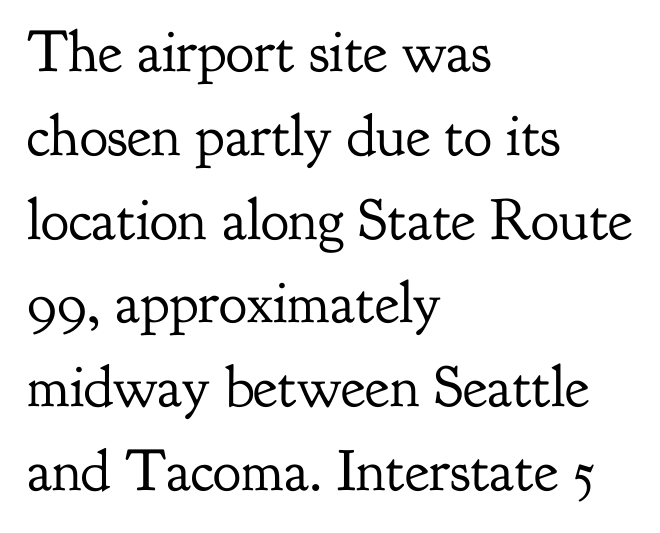
The image shows 59 px regular-weight serif type, upright; set left-aligned, normal line spacing (1.42x), normal letter spacing, not underlined; low stroke contrast and a small x-height.
